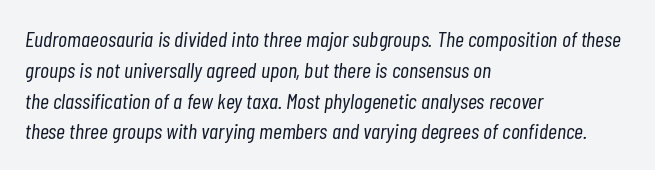
Visually the block forms a straight wall on the left and a jagged coastline on the right. This reads as an unemphasized weight, regular at the heaviest. Underlining? Definitely not there. The designer left line spacing at the default. The rendering keeps characters at their native spacing. Slant detected: the letters are inclined.
